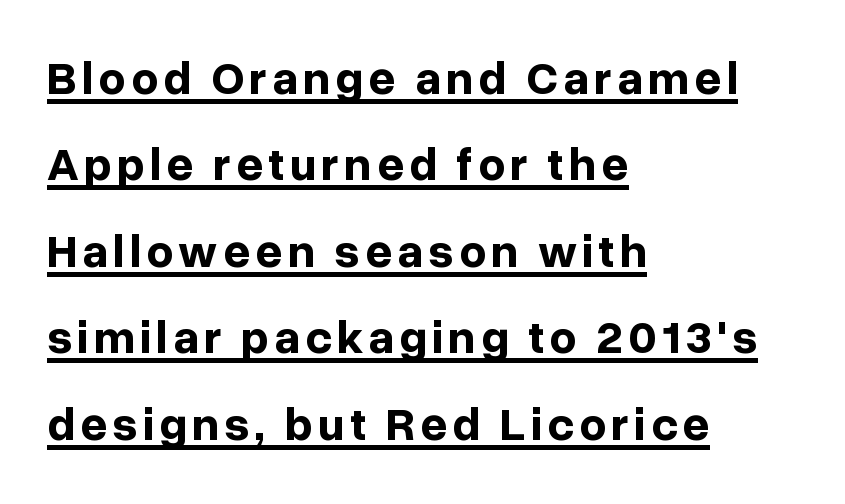
Q: Is the text bold? A: Yes.
Q: Is the text italic (slanted)? A: No, it is upright.
Q: Is the typeface a serif or a sans-serif typeface? A: Sans-serif.
Q: Is the text underlined? A: Yes.
Q: How is the paragraph aligned? A: Left-aligned.
Q: Width (condensed, normal, or wide)? A: Normal.
Q: Stroke contrast? A: Low.
Q: x-height? A: Medium.
Q: Monospaced? A: No.
